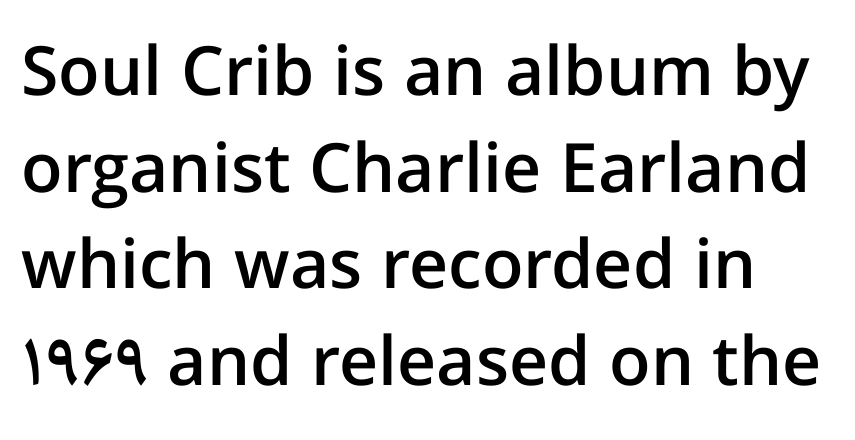
The characters display no serif detailing; their extremities are plain. The vertical gap from one line to the next is medium. Emphasis by weight is partial: semibold. It's the straight-up-and-down kind of type. How are the letters spaced? Ordinarily, with no added tracking. The area under the type is left untouched.
